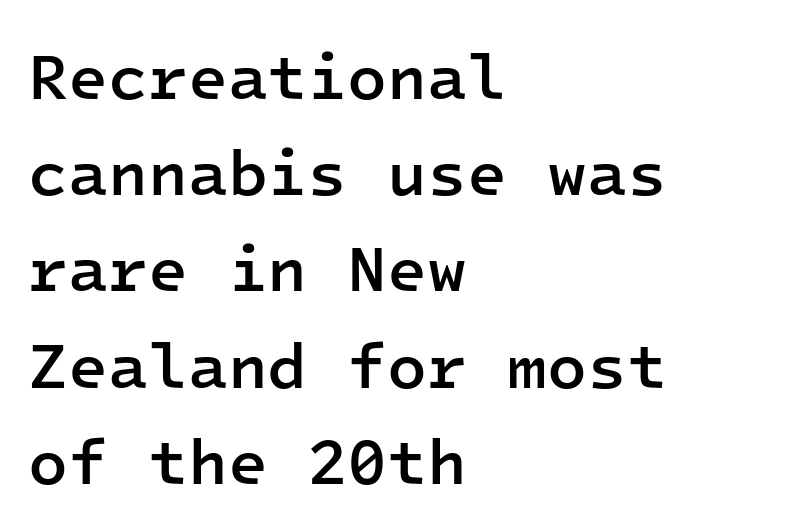
One-word summary of the alignment: left. These lines keep a tight, regular rhythm from letter to letter. Rendered with straight, roman letterforms. Successive baselines arrive at the customary interval. A typesetter would call this monospace, since all characters share one set width. The space directly below the letters is spotless.
